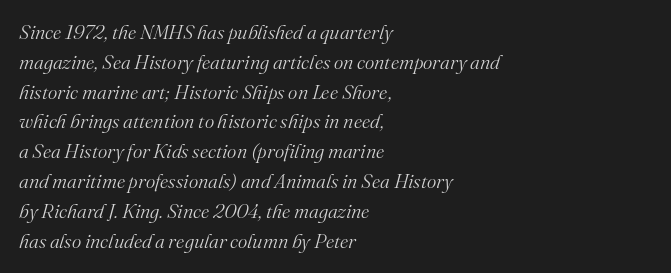
{"italic": "yes", "lean": "right", "slant_degrees": 16, "bold": "no", "underline": "no", "align": "left", "line_spacing": "normal", "line_spacing_ratio": 1.49, "letter_spacing": "normal", "letter_spacing_em": 0.0, "glyph_px": 20}
